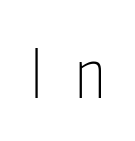
Q: Is the text bold? A: No.
Q: Is the text italic (slanted)? A: No, it is upright.
Q: Is the typeface a serif or a sans-serif typeface? A: Sans-serif.
Q: Is the text underlined? A: No.
Q: Is the spacing between letters normal or unusually wide? A: Unusually wide.
Q: Width (condensed, normal, or wide)? A: Condensed.
Q: Stroke contrast? A: Low.
Q: x-height? A: Medium.
Q: Monospaced? A: No.
